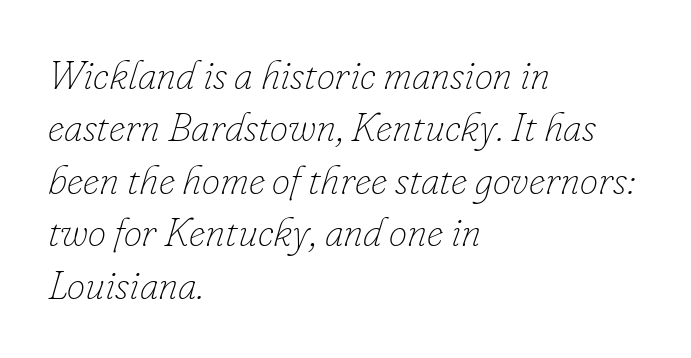
The image shows 41 px thin type, italic (leaning right); set left-aligned, normal line spacing (1.28x), normal letter spacing, not underlined; low stroke contrast and a small x-height.
